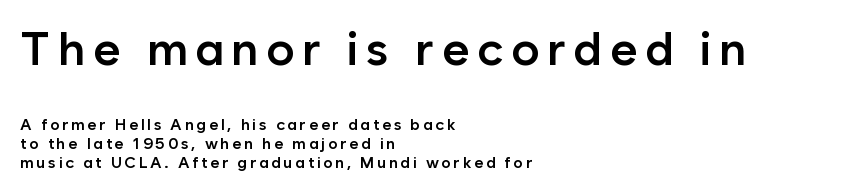
The image shows 47 px semibold sans-serif type, upright; set left-aligned, line spacing 1.19x, not underlined; the first (top) block is 2.94x larger; low stroke contrast and a medium x-height.
